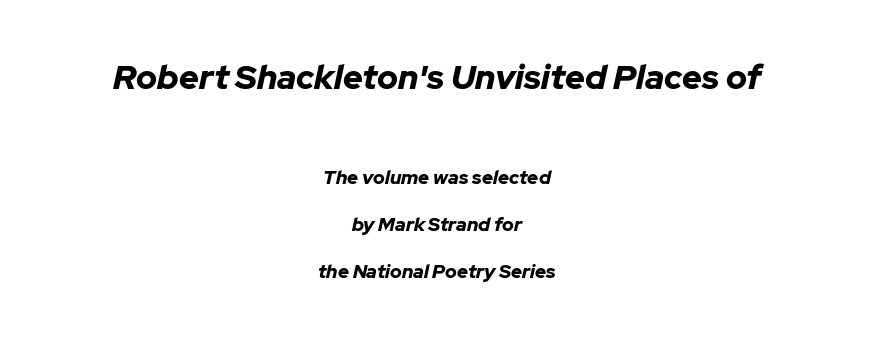
The image shows 34 px bold type, italic (leaning right); set centered, loose line spacing (2.45x), normal letter spacing, not underlined; the first (top) block is 1.79x larger; low stroke contrast and a medium x-height.
